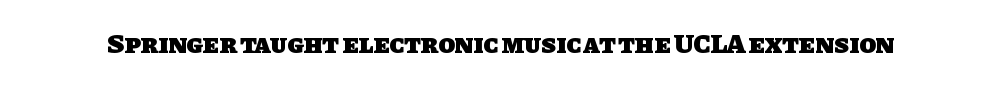
The image shows 27 px bold type; set normal letter spacing, not underlined.
